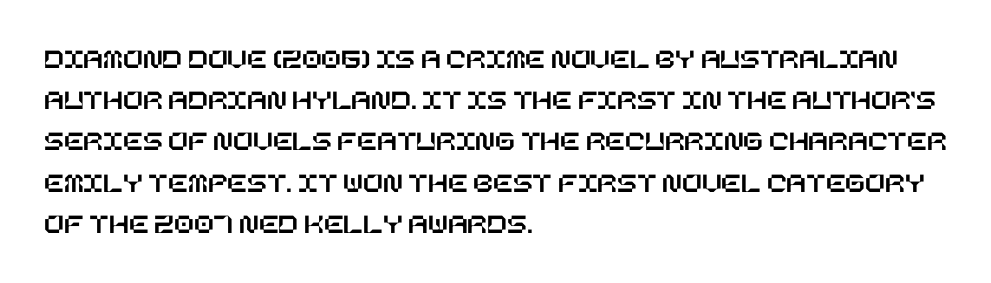
{"italic": "no", "width": "normal", "stroke_contrast": "low", "x_height": "large", "underline": "no", "align": "left", "line_spacing": "normal", "line_spacing_ratio": 1.42, "letter_spacing": "normal", "letter_spacing_em": 0.0, "glyph_px": 29}
